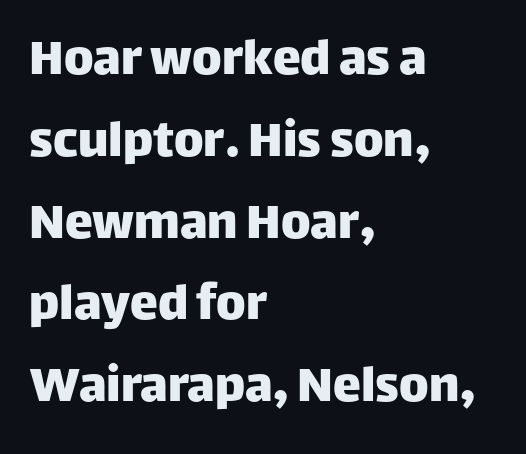
Q: Is the text italic (slanted)? A: No, it is upright.
Q: Is the typeface a serif or a sans-serif typeface? A: Sans-serif.
Q: Is the text underlined? A: No.
Q: How is the paragraph aligned? A: Left-aligned.
Q: Is the spacing between letters normal or unusually wide? A: Normal.
Q: Is the spacing between lines tight, normal or loose? A: Normal.
Q: Width (condensed, normal, or wide)? A: Normal.
Q: Stroke contrast? A: Low.
Q: x-height? A: Large.
Q: Monospaced? A: No.
